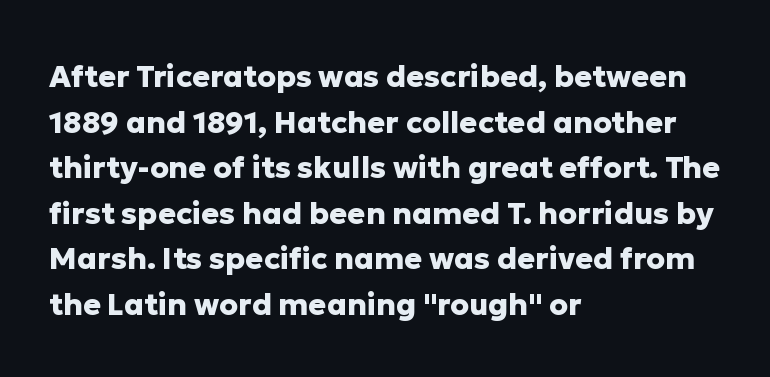
Typeset ragged right — the left edge is the straight one. Spacing between characters is what you'd get straight out of the box. Reading down the column, the eye jumps a familiar distance to each next line. Ascenders rise straight up at ninety degrees.
